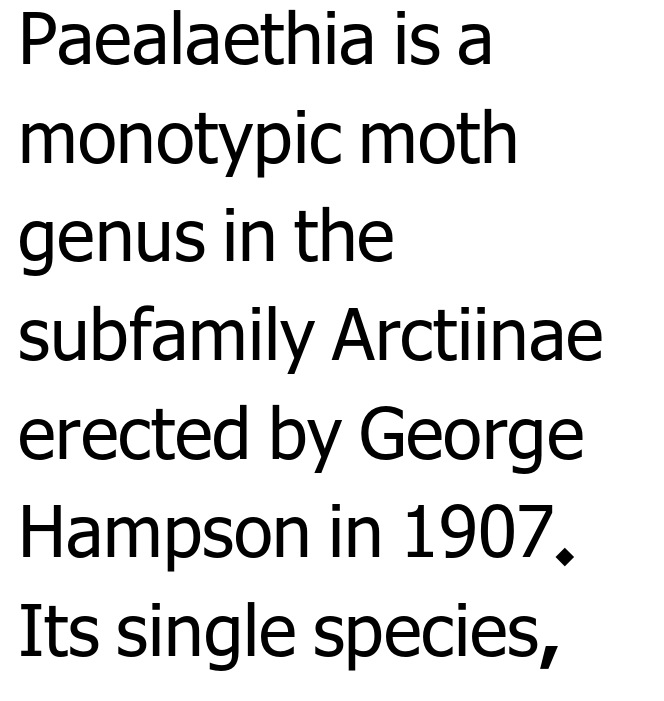
{"serif": "no", "italic": "no", "bold": "no", "weight": "regular", "width": "normal", "stroke_contrast": "low", "x_height": "medium", "monospaced": "no", "underline": "no", "align": "left", "line_spacing": "normal", "line_spacing_ratio": 1.39, "letter_spacing": "normal", "letter_spacing_em": 0.0, "glyph_px": 71}
